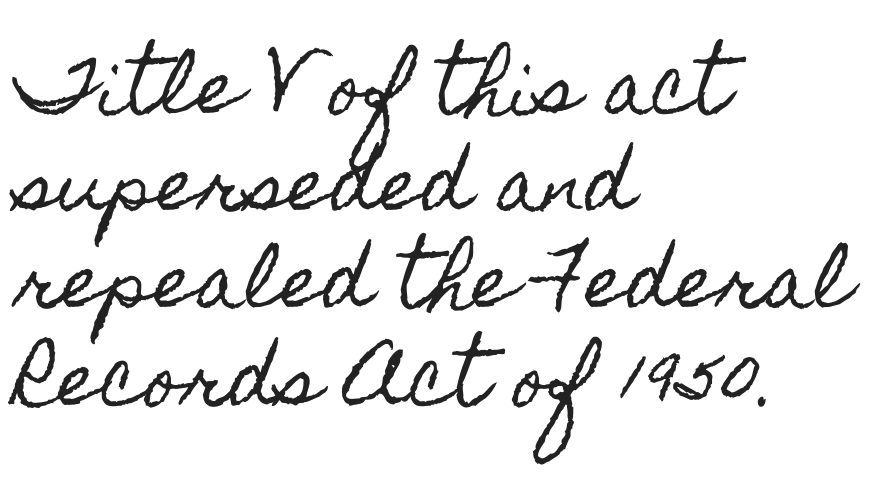
Quick note: interline space is typical. The space beneath each line is pristine and unruled. Looks like regular typesetting: each glyph gets only the width it needs.
